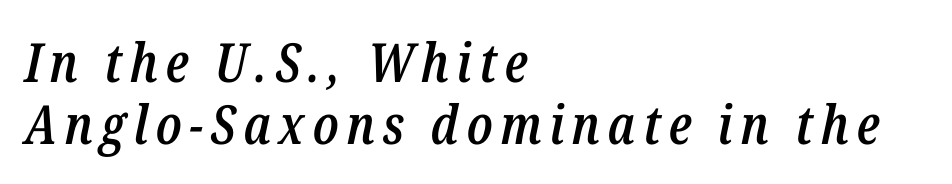
A typesetter would call this proportional, since set widths differ per character. Bold? Not quite — semibold, heavier than regular but stopping short. The area under the type is left untouched. Designer's note — italics engaged. Students, observe: this is what under-led, compact text looks like.
